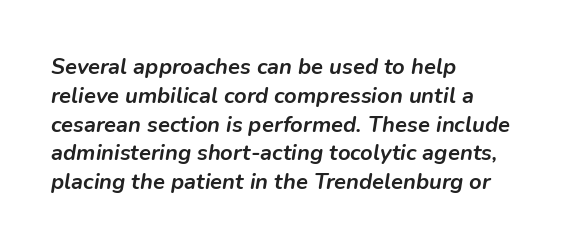
The text block is weighted toward the left margin, trailing off unevenly rightward. Honestly, the row spacing looks completely unremarkable. Glyph-to-glyph distance matches everyday printed text. This rendering features lettering with no underline. Notice how thick the strokes are: this is what a full bold looks like. When letters slant like this, we call the style italic.
